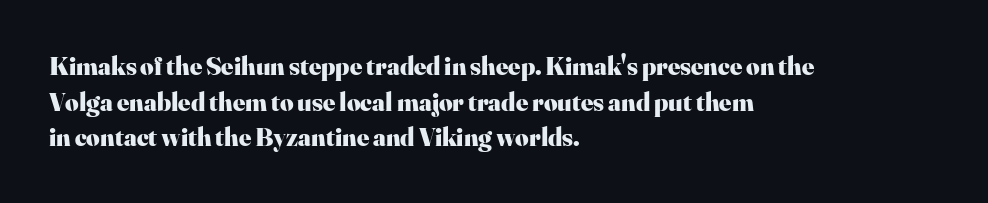
{"italic": "no", "bold": "yes", "underline": "no", "align": "left", "line_spacing": "normal", "line_spacing_ratio": 1.37, "letter_spacing": "normal", "letter_spacing_em": 0.0, "glyph_px": 26}
